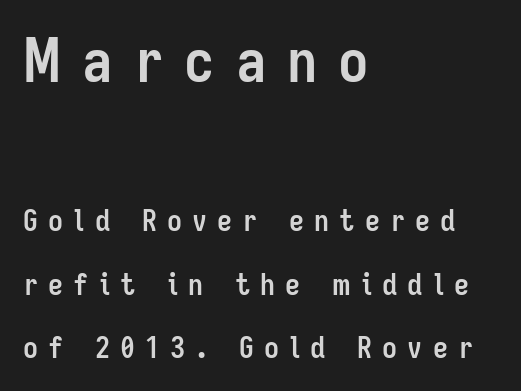
{"serif": "no", "italic": "no", "bold": "yes", "weight": "semibold", "width": "condensed", "stroke_contrast": "low", "x_height": "medium", "monospaced": "no", "underline": "no", "align": "left", "line_spacing": "loose", "line_spacing_ratio": 2.12, "letter_spacing": "wide", "letter_spacing_em": 0.34, "larger_block": "first", "size_ratio": 2.03, "glyph_px": 61}
